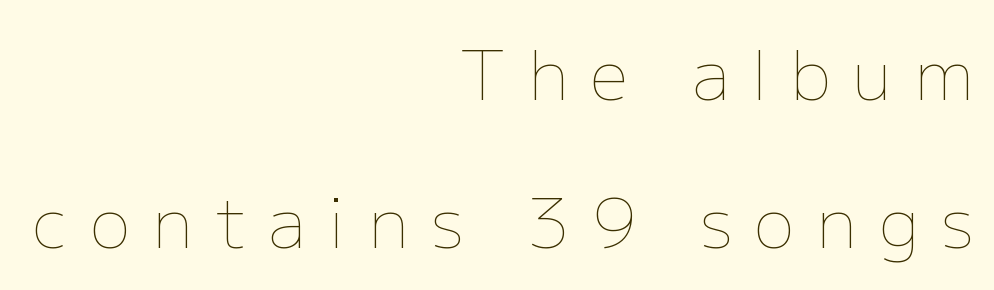
{"italic": "no", "bold": "no", "weight": "thin", "width": "normal", "stroke_contrast": "low", "x_height": "medium", "monospaced": "no", "underline": "no", "align": "right", "line_spacing": "loose", "line_spacing_ratio": 2.18, "letter_spacing": "wide", "letter_spacing_em": 0.33, "glyph_px": 68}
